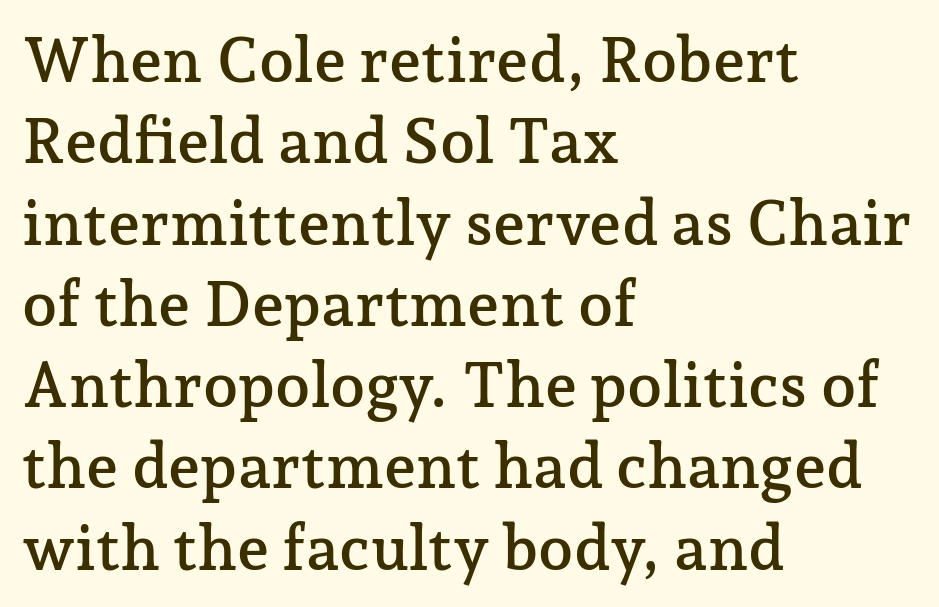
The image shows 63 px serif type, upright; set left-aligned, normal line spacing (1.29x), normal letter spacing, not underlined; low stroke contrast and a medium x-height.
